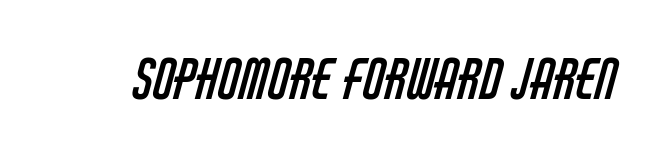
{"serif": "no", "bold": "no", "weight": "regular", "width": "condensed", "stroke_contrast": "low", "x_height": "large", "monospaced": "no", "underline": "no", "letter_spacing": "normal", "letter_spacing_em": 0.0, "glyph_px": 55}
